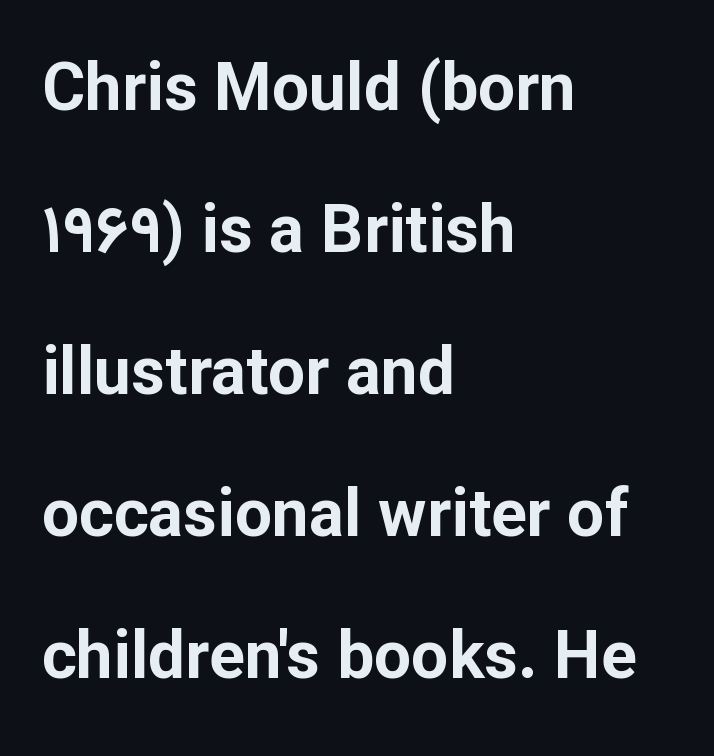
The area under the type is left untouched. These lines stack with their left ends in a neat column. Heavy, bold letterforms. Is there much room between lines? Yes — plenty of vertical air separates them. No extra tracking has been applied to these lines. Does the type have serifs? No, each stem ends abruptly.
